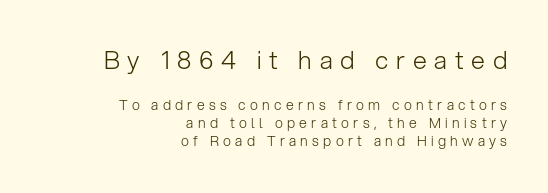
Q: Is the text bold? A: No.
Q: Is the text italic (slanted)? A: No, it is upright.
Q: Is the text underlined? A: No.
Q: How is the paragraph aligned? A: Right-aligned.
Q: Is the spacing between letters normal or unusually wide? A: Unusually wide.
Q: Is the spacing between lines tight, normal or loose? A: Normal.
Q: Which block of text is set in a larger size, the first (top) or the second (bottom)? A: The first (top) one.
